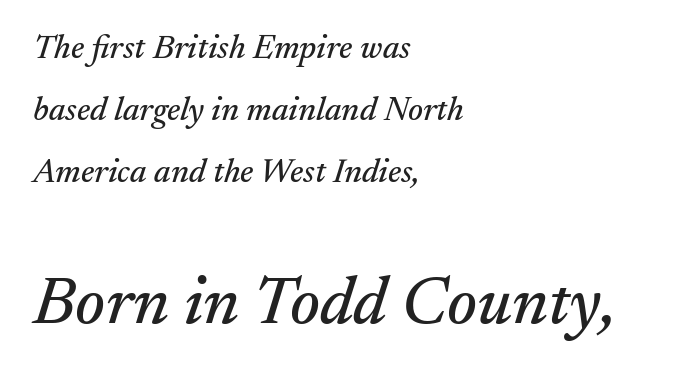
Q: Is the text italic (slanted)? A: Yes, it leans right by about 17 degrees.
Q: Is the typeface a serif or a sans-serif typeface? A: Serif.
Q: Is the text underlined? A: No.
Q: How is the paragraph aligned? A: Left-aligned.
Q: Is the spacing between letters normal or unusually wide? A: Normal.
Q: Which block of text is set in a larger size, the first (top) or the second (bottom)? A: The second (bottom) one.
Q: Width (condensed, normal, or wide)? A: Normal.
Q: Stroke contrast? A: Medium.
Q: x-height? A: Small.
Q: Monospaced? A: No.
